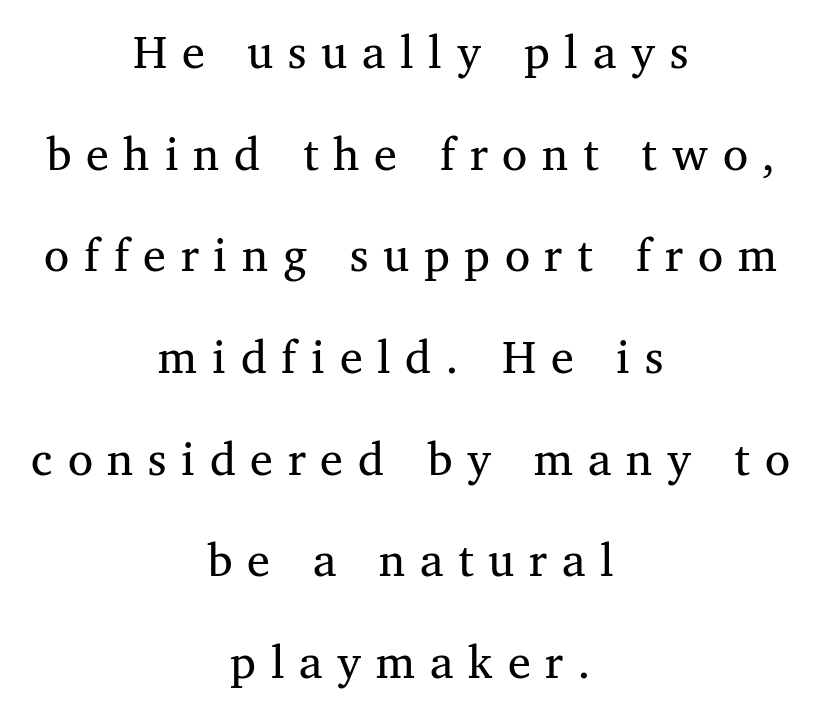
Q: Is the text bold? A: No.
Q: Is the text italic (slanted)? A: No, it is upright.
Q: Is the typeface a serif or a sans-serif typeface? A: Serif.
Q: Is the text underlined? A: No.
Q: How is the paragraph aligned? A: Centered.
Q: Is the spacing between letters normal or unusually wide? A: Unusually wide.
Q: Is the spacing between lines tight, normal or loose? A: Loose.
Q: Width (condensed, normal, or wide)? A: Normal.
Q: Stroke contrast? A: Medium.
Q: x-height? A: Medium.
Q: Monospaced? A: No.
